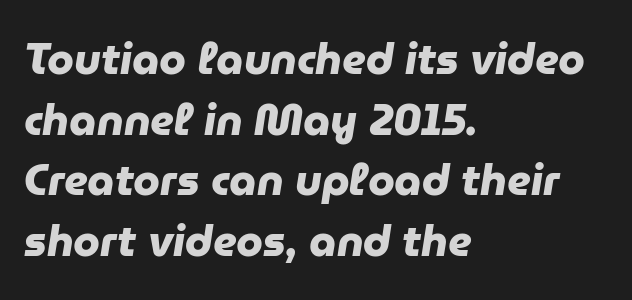
Q: Is the text bold? A: Yes.
Q: Is the typeface a serif or a sans-serif typeface? A: Sans-serif.
Q: Is the text underlined? A: No.
Q: How is the paragraph aligned? A: Left-aligned.
Q: Is the spacing between letters normal or unusually wide? A: Normal.
Q: Is the spacing between lines tight, normal or loose? A: Normal.
Q: Width (condensed, normal, or wide)? A: Normal.
Q: Stroke contrast? A: Low.
Q: x-height? A: Medium.
Q: Monospaced? A: No.
